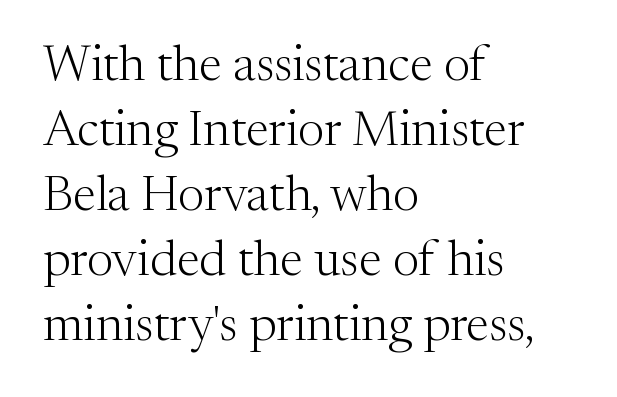
You can tell from the footed stems that serif type was used. Notice how the stems are strictly vertical — no italics here. Do the characters align in a grid? No, the font is proportional. Horizontal alignment here is leftward, the default for most running prose.
